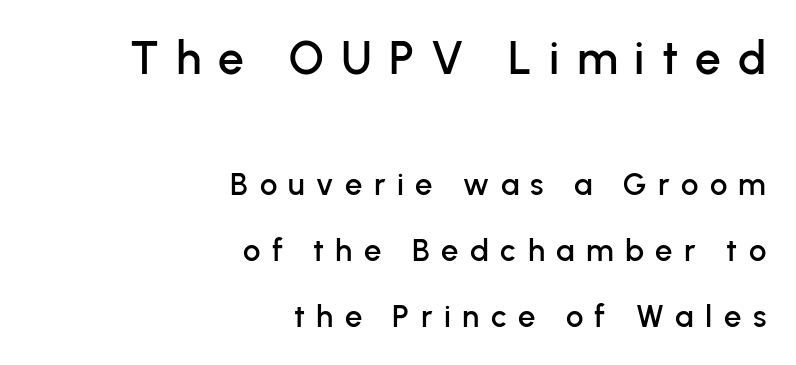
The image shows 46 px sans-serif type, upright; set right-aligned, loose line spacing (2.13x), unusually wide letter spacing (+0.37 em), not underlined; the first (top) block is 1.48x larger; low stroke contrast and a medium x-height.
